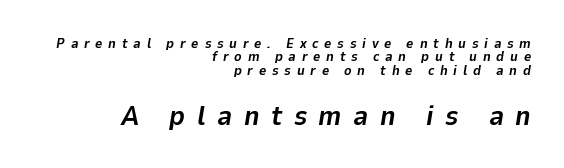
In terms of leading, this rendering errs on the cramped side. Lines of text with bare space underneath. Line endings align vertically; line beginnings do not. This is oblique type, the kind used for emphasis or titles. A full-strength bold gives these letters their thick strokes.
